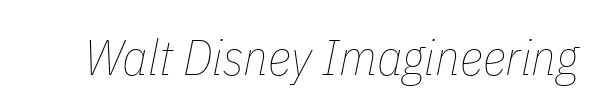
Q: Is the text bold? A: No.
Q: Is the text italic (slanted)? A: Yes, it leans right by about 11 degrees.
Q: Is the text underlined? A: No.
Q: Is the spacing between letters normal or unusually wide? A: Normal.
Q: Width (condensed, normal, or wide)? A: Condensed.
Q: Stroke contrast? A: Low.
Q: x-height? A: Medium.
Q: Monospaced? A: No.
